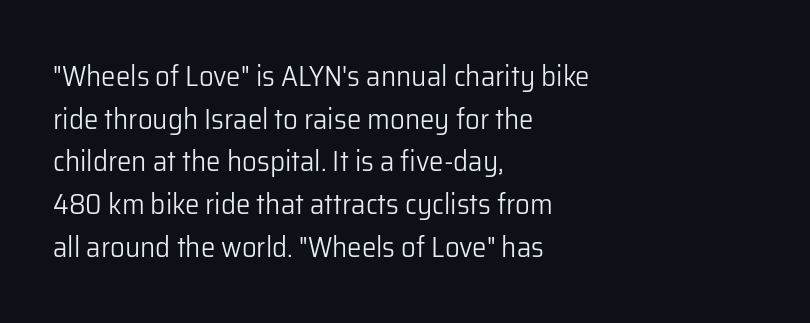
Q: Is the text bold? A: No.
Q: Is the text italic (slanted)? A: No, it is upright.
Q: Is the typeface a serif or a sans-serif typeface? A: Sans-serif.
Q: Is the text underlined? A: No.
Q: How is the paragraph aligned? A: Left-aligned.
Q: Is the spacing between letters normal or unusually wide? A: Normal.
Q: Is the spacing between lines tight, normal or loose? A: Normal.
Q: Width (condensed, normal, or wide)? A: Normal.
Q: Stroke contrast? A: Low.
Q: x-height? A: Medium.
Q: Monospaced? A: No.
